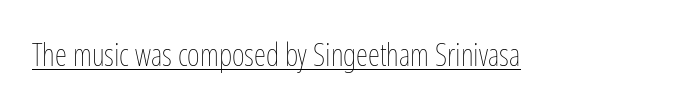
The image shows 31 px thin, condensed type, upright; set normal letter spacing, underlined; low stroke contrast and a medium x-height.
